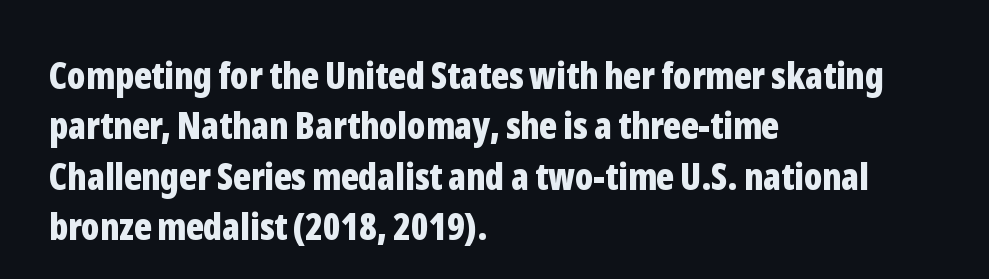
{"serif": "no", "italic": "no", "bold": "yes", "weight": "bold", "width": "condensed", "stroke_contrast": "low", "x_height": "medium", "monospaced": "no", "underline": "no", "align": "left", "line_spacing": "normal", "line_spacing_ratio": 1.36, "letter_spacing": "normal", "letter_spacing_em": 0.0, "glyph_px": 37}
